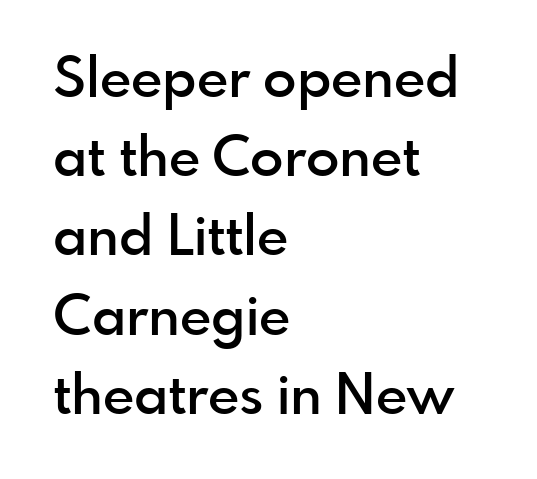
Q: Is the text bold? A: Semi-bold.
Q: Is the text italic (slanted)? A: No, it is upright.
Q: Is the typeface a serif or a sans-serif typeface? A: Sans-serif.
Q: Is the text underlined? A: No.
Q: How is the paragraph aligned? A: Left-aligned.
Q: Is the spacing between letters normal or unusually wide? A: Normal.
Q: Is the spacing between lines tight, normal or loose? A: Normal.
Q: Width (condensed, normal, or wide)? A: Normal.
Q: x-height? A: Small.
Q: Monospaced? A: No.
